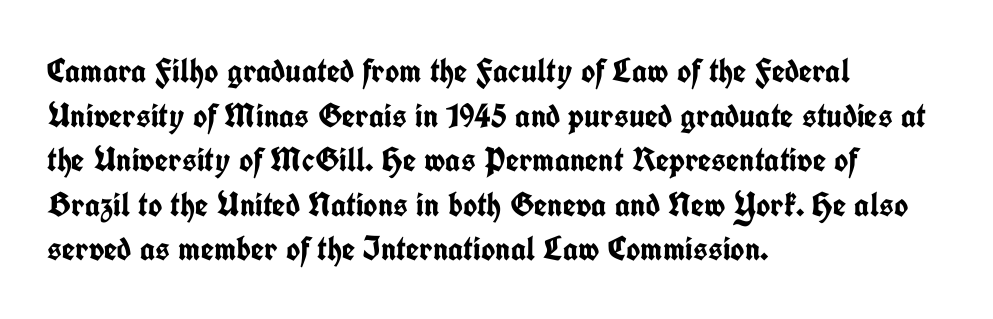
The face used here is a sans, in the tradition of grotesques and geometrics. When letters stand straight like this, we call the style roman or upright. Between one letter and the next there's only the usual sliver of space. Which margin do the lines hug? The left one — the right edge is uneven. The block of text has a typical density, with ordinary space between rows. Think of a printed novel: that variable character pitch is what you see here.
